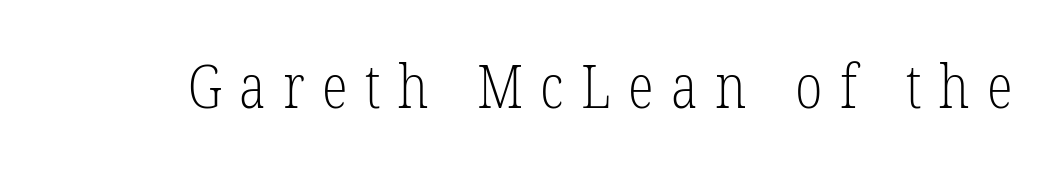
Q: Is the text bold? A: No.
Q: Is the text italic (slanted)? A: No, it is upright.
Q: Is the typeface a serif or a sans-serif typeface? A: Serif.
Q: Is the text underlined? A: No.
Q: Is the spacing between letters normal or unusually wide? A: Unusually wide.
Q: Width (condensed, normal, or wide)? A: Condensed.
Q: Stroke contrast? A: Low.
Q: x-height? A: Medium.
Q: Monospaced? A: No.
